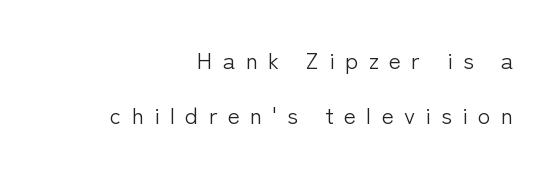
Posture: straight, roman, zero tilt. Vertical stems look standard width or narrower in stroke. Honestly, the letter spacing is so wide it's the main thing you notice. You could fit nearly another row in the gap between these rows. Honestly, there is no underline to notice here at all. Compared with a flush-left layout, this one pins lines to the opposite, right side.
